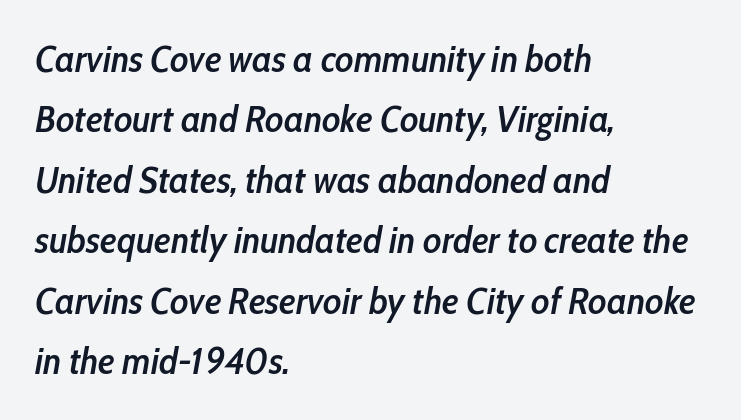
The letters advance in unequal steps, a hallmark of proportional type. Descenders hang freely into open space. Moderately thickened strokes mark this as semibold type. Letter spacing: default. The typography opts for an oblique posture over an upright one.
